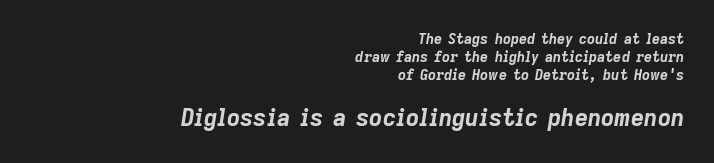
The whole block is typeset with a tilt. Beneath every word, the page is bare. Words appear dense and cohesive because spacing is normal. Quick note: interline space is typical. Note: smaller setting up top, larger setting below.
